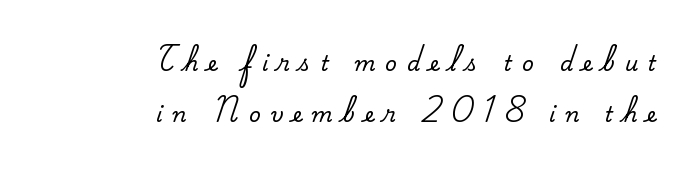
How would I describe the line gaps? Wide and relaxed. Inter-character spacing is expanded well beyond the font's built-in metrics. Just letters on the line, the space beneath them empty. Reading down the block, your eye finds every line finishing at a fixed right position.
